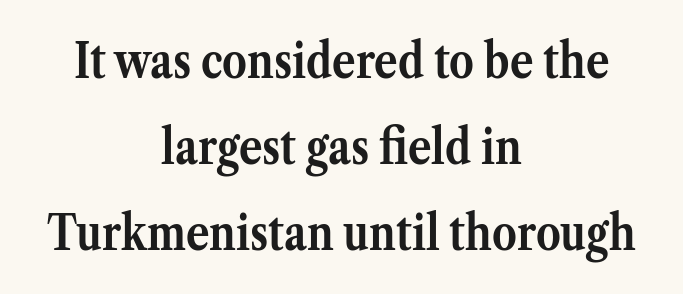
Q: Is the text bold? A: Yes.
Q: Is the text italic (slanted)? A: No, it is upright.
Q: Is the typeface a serif or a sans-serif typeface? A: Serif.
Q: Is the text underlined? A: No.
Q: How is the paragraph aligned? A: Centered.
Q: Is the spacing between letters normal or unusually wide? A: Normal.
Q: Width (condensed, normal, or wide)? A: Normal.
Q: Stroke contrast? A: Medium.
Q: x-height? A: Medium.
Q: Monospaced? A: No.
